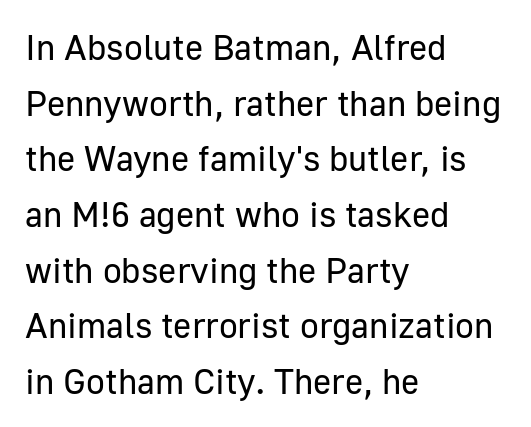
{"serif": "no", "italic": "no", "bold": "no", "weight": "regular", "width": "normal", "stroke_contrast": "low", "x_height": "medium", "monospaced": "no", "underline": "no", "align": "left", "line_spacing": "normal", "line_spacing_ratio": 1.59, "letter_spacing": "normal", "letter_spacing_em": 0.0, "glyph_px": 35}
